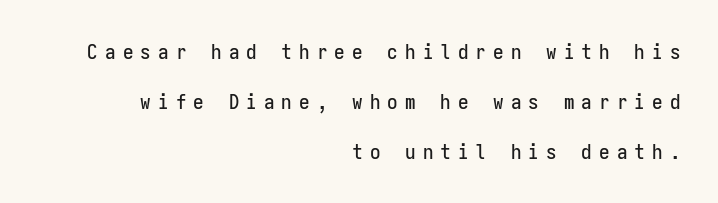
{"italic": "no", "underline": "no", "align": "right", "line_spacing": "loose", "line_spacing_ratio": 2.37, "letter_spacing": "wide", "letter_spacing_em": 0.34, "glyph_px": 21}
